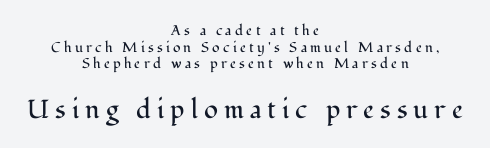
{"italic": "no", "bold": "no", "underline": "no", "align": "center", "line_spacing_ratio": 1.19, "letter_spacing": "wide", "letter_spacing_em": 0.23, "larger_block": "second", "size_ratio": 1.86, "glyph_px": 26}
